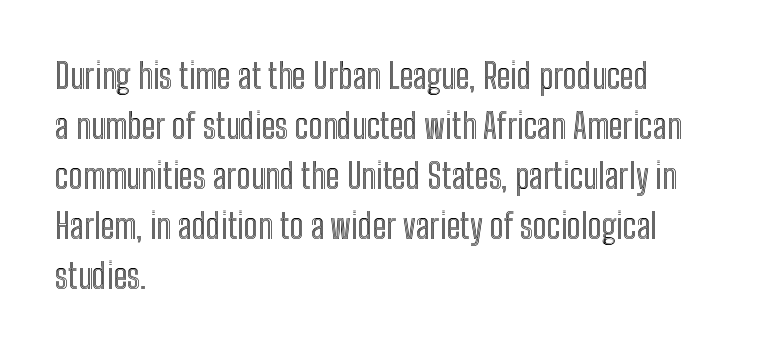
The image shows 34 px condensed type, upright; set left-aligned, normal line spacing (1.47x), normal letter spacing, not underlined; a medium x-height.
